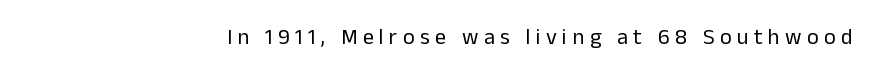
{"italic": "no", "bold": "no", "underline": "no", "letter_spacing": "wide", "letter_spacing_em": 0.25, "glyph_px": 22}
